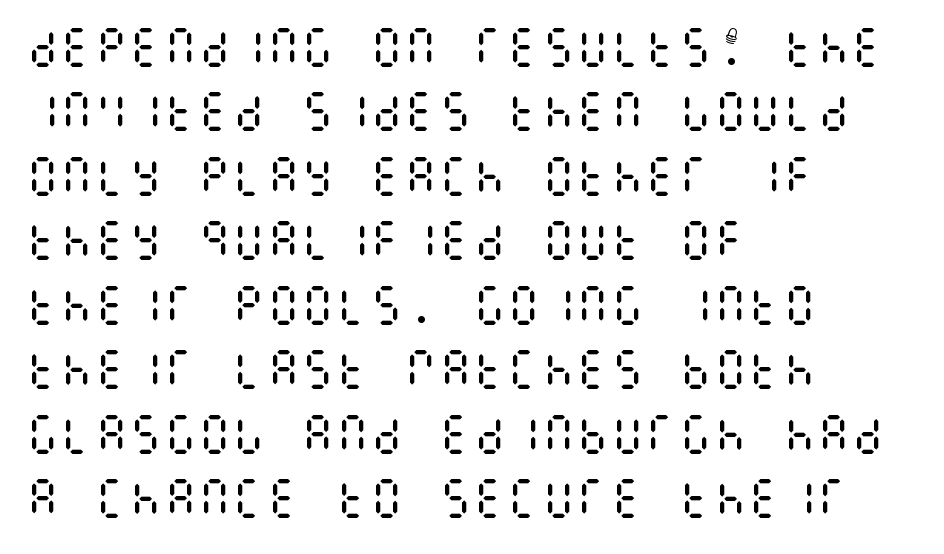
Q: Is the text bold? A: No.
Q: Is the text italic (slanted)? A: No, it is upright.
Q: Is the text underlined? A: No.
Q: How is the paragraph aligned? A: Left-aligned.
Q: Is the spacing between letters normal or unusually wide? A: Normal.
Q: Is the spacing between lines tight, normal or loose? A: Normal.
Q: Width (condensed, normal, or wide)? A: Condensed.
Q: Stroke contrast? A: Medium.
Q: x-height? A: Large.
